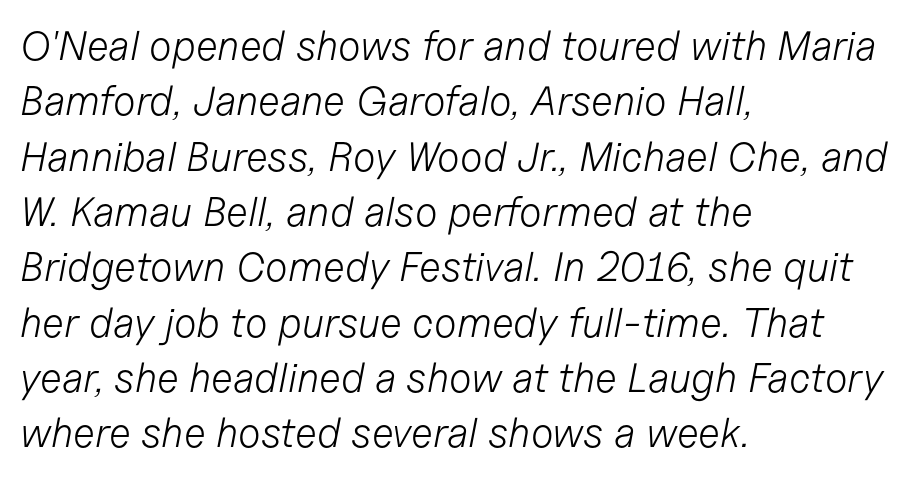
How would I describe the line gaps? Plain and ordinary. Between one letter and the next there's only the usual sliver of space. Stroke mass is kept to a normal reading level or below. The space beneath each line is pristine and unruled. Is this a fixed-width face? No — the glyphs have proportional, varying widths.
